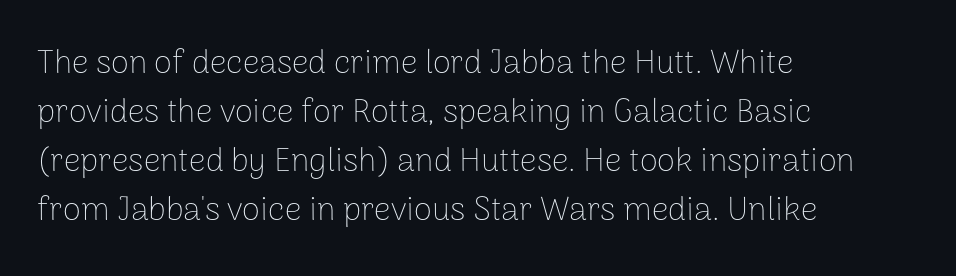
Q: Is the text bold? A: No.
Q: Is the text italic (slanted)? A: No, it is upright.
Q: Is the typeface a serif or a sans-serif typeface? A: Sans-serif.
Q: Is the text underlined? A: No.
Q: How is the paragraph aligned? A: Left-aligned.
Q: Is the spacing between letters normal or unusually wide? A: Normal.
Q: Is the spacing between lines tight, normal or loose? A: Normal.
Q: Width (condensed, normal, or wide)? A: Normal.
Q: Stroke contrast? A: Low.
Q: x-height? A: Medium.
Q: Monospaced? A: No.
